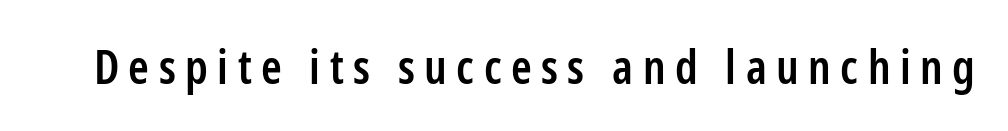
What stands out about the letter spacing? Its width — letters are far apart. The axis of the letterforms is exactly vertical. The strip under each line holds only bare page. Is this a fixed-width face? No — the glyphs have proportional, varying widths. In terms of weight, the rendering is demibold, just under bold. Unlike a traditional serif, this face leaves its strokes unadorned.
